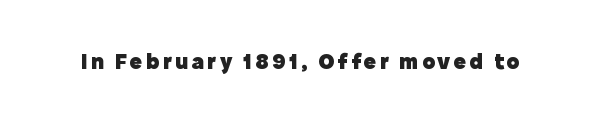
Q: Is the text bold? A: Yes.
Q: Is the text italic (slanted)? A: No, it is upright.
Q: Is the text underlined? A: No.
